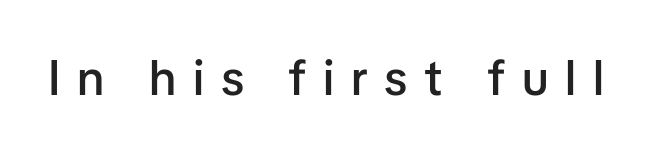
{"serif": "no", "italic": "no", "bold": "semi", "weight": "semibold", "width": "normal", "stroke_contrast": "low", "x_height": "medium", "monospaced": "no", "underline": "no", "letter_spacing": "wide", "letter_spacing_em": 0.34, "glyph_px": 49}
